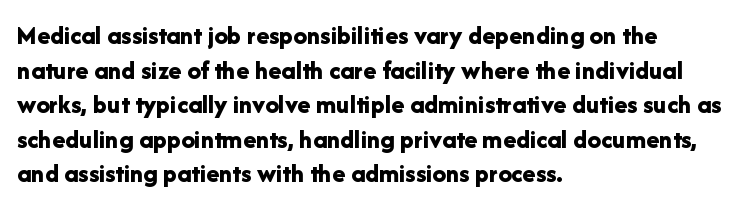
The image shows 27 px bold type, upright; set left-aligned, normal line spacing (1.28x), normal letter spacing, not underlined.
